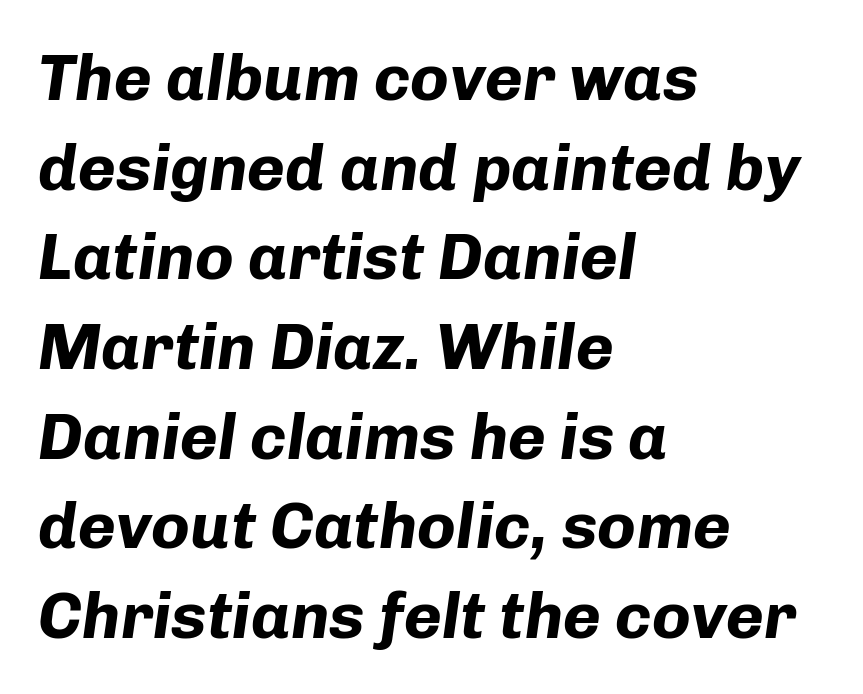
Q: Is the text bold? A: Yes.
Q: Is the text italic (slanted)? A: Yes, it leans right by about 8 degrees.
Q: Is the text underlined? A: No.
Q: How is the paragraph aligned? A: Left-aligned.
Q: Is the spacing between letters normal or unusually wide? A: Normal.
Q: Is the spacing between lines tight, normal or loose? A: Normal.
Q: Width (condensed, normal, or wide)? A: Normal.
Q: Stroke contrast? A: Low.
Q: x-height? A: Medium.
Q: Monospaced? A: No.
